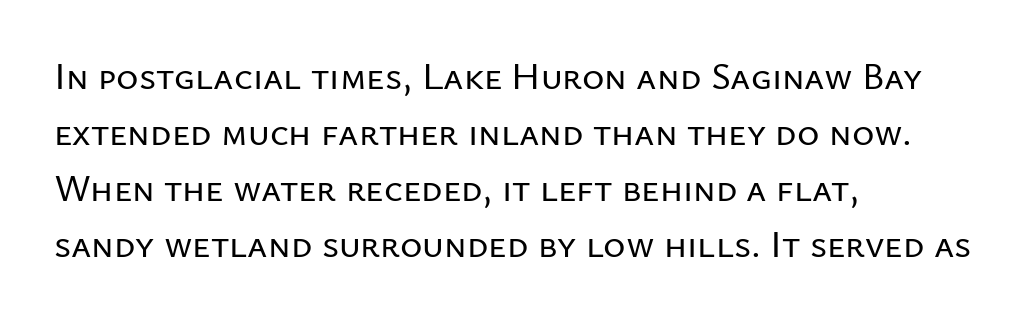
Default kerning and tracking; the words read as compact shapes. The characters display no serif detailing; their extremities are plain. If you drew a line through each stem, it would be perfectly vertical. Clear beneath every line of the passage. Is there much room between lines? A standard amount, neither cramped nor airy. Short and long lines alike share a common starting point at left.
